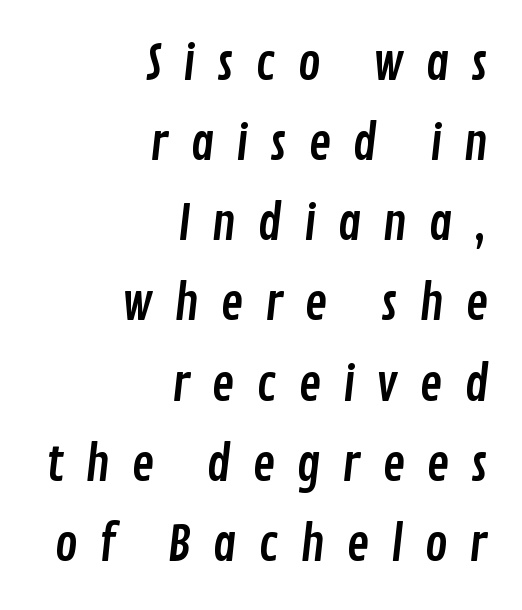
Q: Is the typeface a serif or a sans-serif typeface? A: Sans-serif.
Q: Is the text underlined? A: No.
Q: How is the paragraph aligned? A: Right-aligned.
Q: Is the spacing between letters normal or unusually wide? A: Unusually wide.
Q: Is the spacing between lines tight, normal or loose? A: Normal.
Q: Width (condensed, normal, or wide)? A: Condensed.
Q: Stroke contrast? A: Low.
Q: x-height? A: Medium.
Q: Monospaced? A: No.
